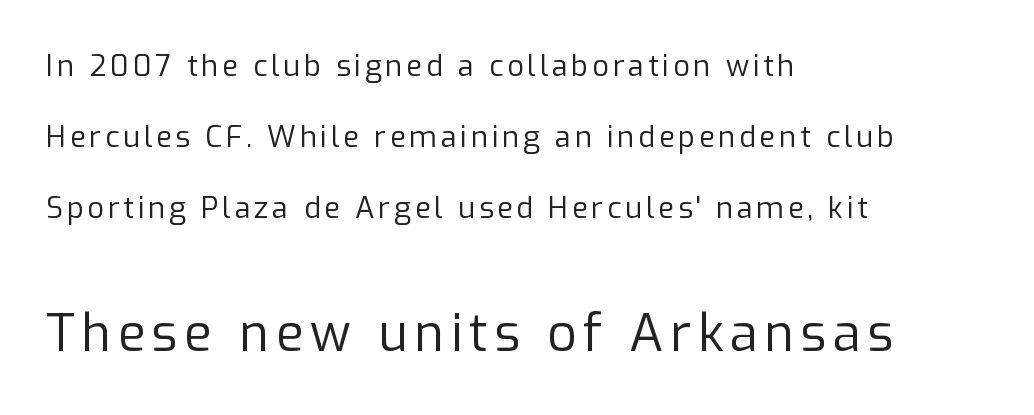
Q: Is the text bold? A: No.
Q: Is the text italic (slanted)? A: No, it is upright.
Q: Is the typeface a serif or a sans-serif typeface? A: Sans-serif.
Q: Is the text underlined? A: No.
Q: How is the paragraph aligned? A: Left-aligned.
Q: Is the spacing between lines tight, normal or loose? A: Loose.
Q: Which block of text is set in a larger size, the first (top) or the second (bottom)? A: The second (bottom) one.
Q: Width (condensed, normal, or wide)? A: Normal.
Q: Stroke contrast? A: Low.
Q: x-height? A: Medium.
Q: Monospaced? A: No.
